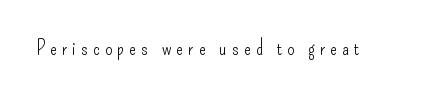
{"italic": "no", "bold": "no", "underline": "no", "letter_spacing": "wide", "letter_spacing_em": 0.26, "glyph_px": 20}
